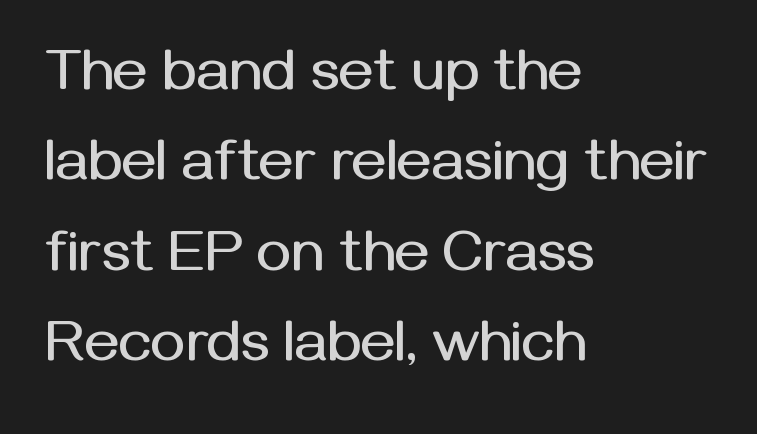
Q: Is the text italic (slanted)? A: No, it is upright.
Q: Is the typeface a serif or a sans-serif typeface? A: Sans-serif.
Q: Is the text underlined? A: No.
Q: How is the paragraph aligned? A: Left-aligned.
Q: Is the spacing between letters normal or unusually wide? A: Normal.
Q: Is the spacing between lines tight, normal or loose? A: Normal.
Q: Width (condensed, normal, or wide)? A: Normal.
Q: Stroke contrast? A: Medium.
Q: x-height? A: Medium.
Q: Monospaced? A: No.
